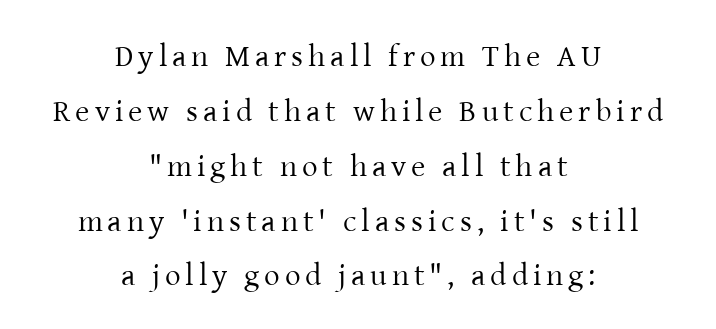
{"serif": "yes", "italic": "no", "bold": "no", "weight": "regular", "width": "normal", "stroke_contrast": "low", "x_height": "medium", "monospaced": "no", "underline": "no", "align": "center", "line_spacing_ratio": 1.77, "glyph_px": 31}
